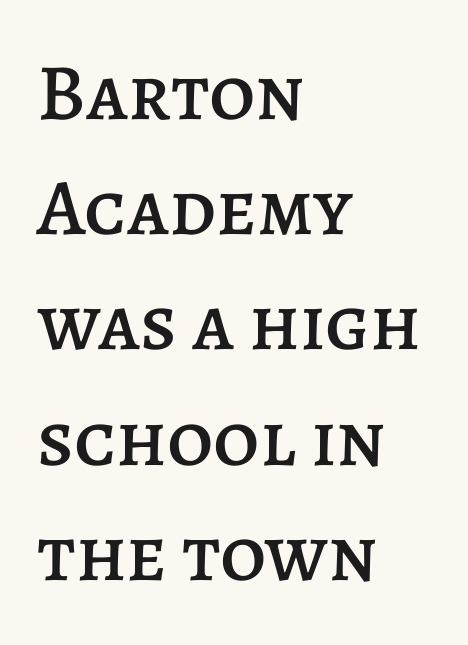
{"italic": "no", "width": "normal", "stroke_contrast": "low", "x_height": "large", "monospaced": "no", "underline": "no", "align": "left", "line_spacing": "normal", "line_spacing_ratio": 1.44, "letter_spacing": "normal", "letter_spacing_em": 0.0, "glyph_px": 80}
